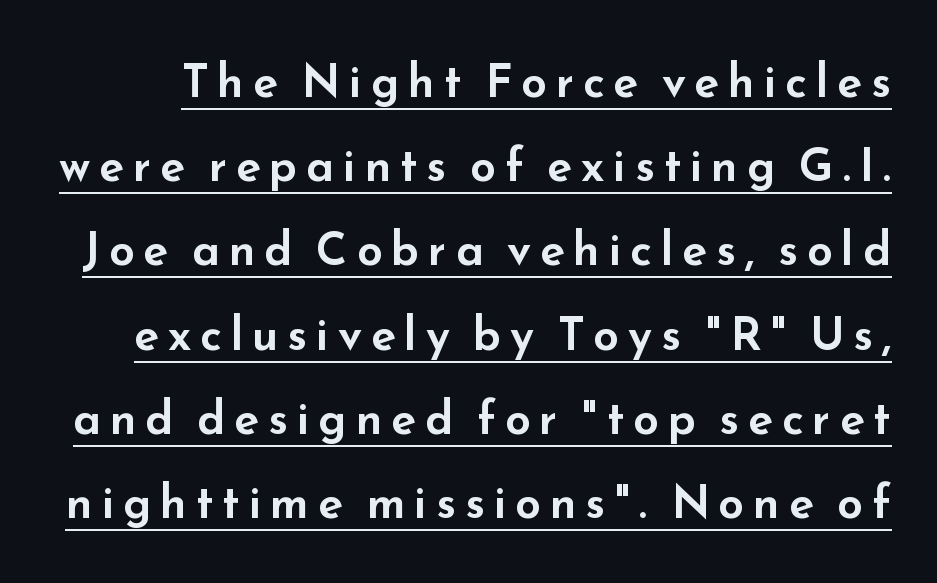
Q: Is the text italic (slanted)? A: No, it is upright.
Q: Is the typeface a serif or a sans-serif typeface? A: Sans-serif.
Q: Is the text underlined? A: Yes.
Q: Width (condensed, normal, or wide)? A: Wide.
Q: Stroke contrast? A: Low.
Q: x-height? A: Small.
Q: Monospaced? A: No.
